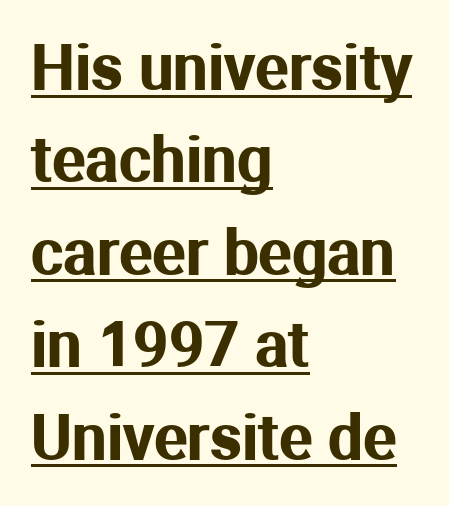
Q: Is the text italic (slanted)? A: No, it is upright.
Q: Is the typeface a serif or a sans-serif typeface? A: Sans-serif.
Q: Is the text underlined? A: Yes.
Q: How is the paragraph aligned? A: Left-aligned.
Q: Is the spacing between letters normal or unusually wide? A: Normal.
Q: Is the spacing between lines tight, normal or loose? A: Normal.
Q: Width (condensed, normal, or wide)? A: Normal.
Q: Stroke contrast? A: Medium.
Q: x-height? A: Medium.
Q: Monospaced? A: No.
